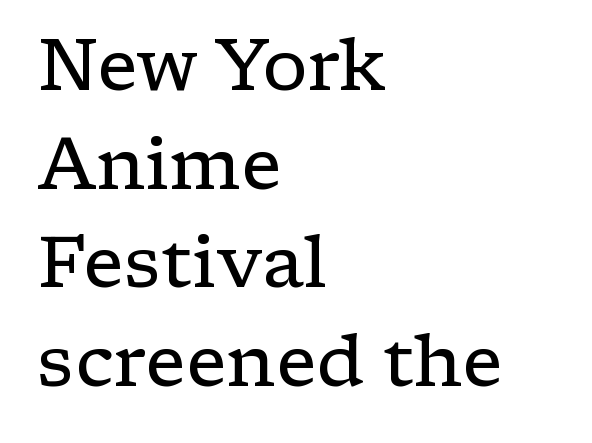
The image shows 72 px regular-weight, wide serif type, upright; set left-aligned, normal line spacing (1.37x), normal letter spacing, not underlined; low stroke contrast and a medium x-height.
